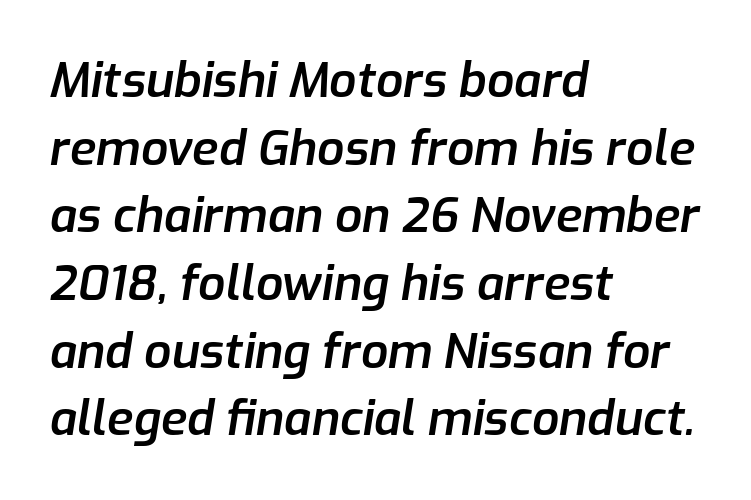
Q: Is the text bold? A: Semi-bold.
Q: Is the text italic (slanted)? A: Yes, it leans right by about 9 degrees.
Q: Is the text underlined? A: No.
Q: How is the paragraph aligned? A: Left-aligned.
Q: Is the spacing between letters normal or unusually wide? A: Normal.
Q: Is the spacing between lines tight, normal or loose? A: Normal.
Q: Width (condensed, normal, or wide)? A: Normal.
Q: Stroke contrast? A: Low.
Q: x-height? A: Medium.
Q: Monospaced? A: No.
